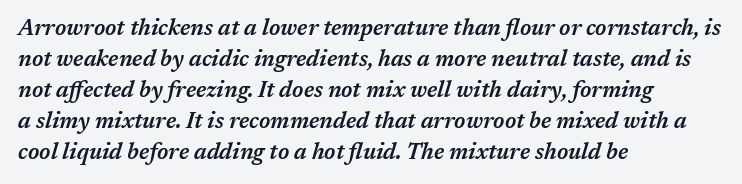
{"italic": "yes", "lean": "right", "slant_degrees": 17, "bold": "semi", "underline": "no", "align": "left", "line_spacing": "normal", "line_spacing_ratio": 1.41, "letter_spacing": "normal", "letter_spacing_em": 0.0, "glyph_px": 22}
